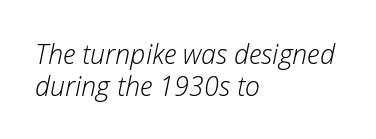
The image shows 27 px text type, italic (leaning right); set left-aligned, line spacing 1.18x, normal letter spacing, not underlined.
